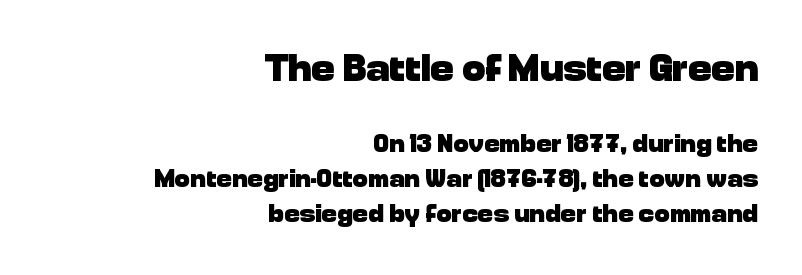
The image shows 39 px heavy sans-serif type, upright; set right-aligned, normal line spacing (1.34x), normal letter spacing, not underlined; the first (top) block is 1.5x larger; low stroke contrast and a medium x-height.
